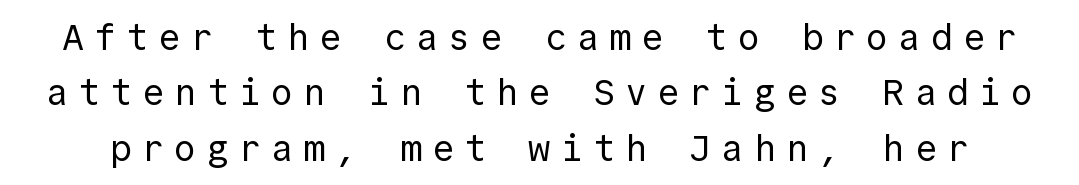
The image shows 37 px regular-weight sans-serif type, upright, monospaced; set normal line spacing (1.5x), unusually wide letter spacing (+0.27 em), not underlined; a medium x-height.
